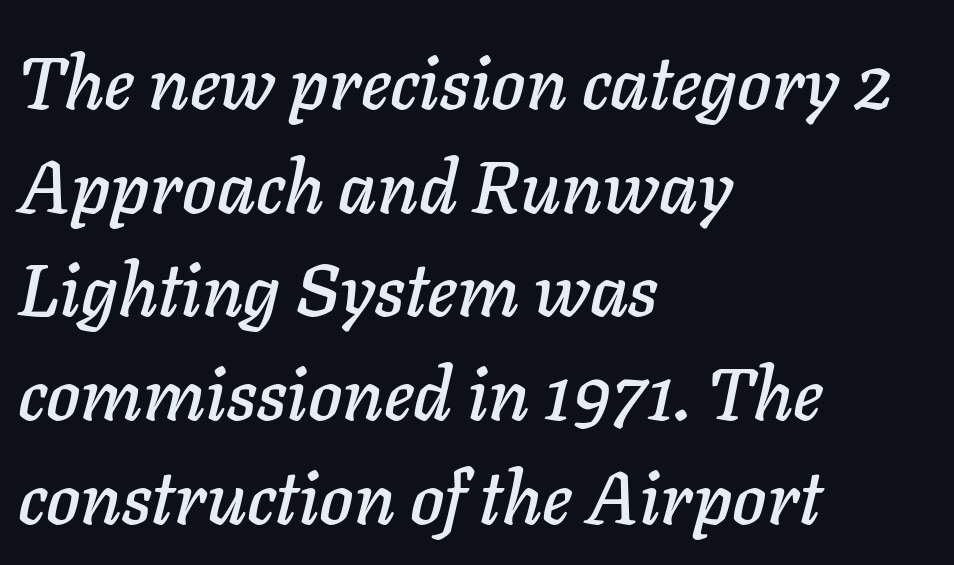
You could call the tracking neutral — neither tight nor loose. The space directly below the letters is spotless. Proportional: the letters do not fall into vertical columns. This sample is left-justified, so line endings fall wherever the words run out.
